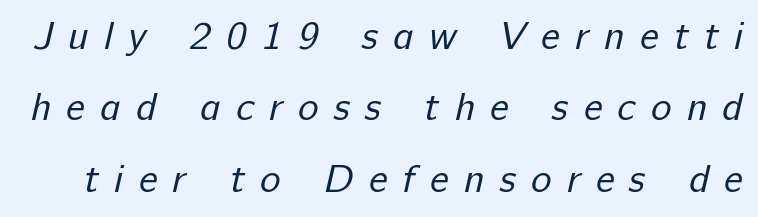
Q: Is the text bold? A: No.
Q: Is the typeface a serif or a sans-serif typeface? A: Sans-serif.
Q: Is the text underlined? A: No.
Q: Is the spacing between letters normal or unusually wide? A: Unusually wide.
Q: Width (condensed, normal, or wide)? A: Normal.
Q: Stroke contrast? A: Low.
Q: x-height? A: Medium.
Q: Monospaced? A: No.
